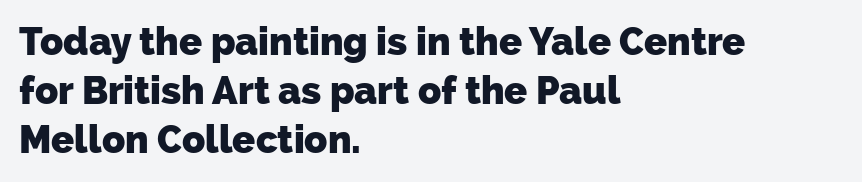
The specimen omits any rule beneath the text block's lines. Emphasis by weight is at full strength: bold. Is the letter spacing exaggerated? No — it looks like the ordinary default. Think of a printed novel: that variable character pitch is what you see here. Quick note: interline space is typical. Typeset ragged right — the left edge is the straight one.
